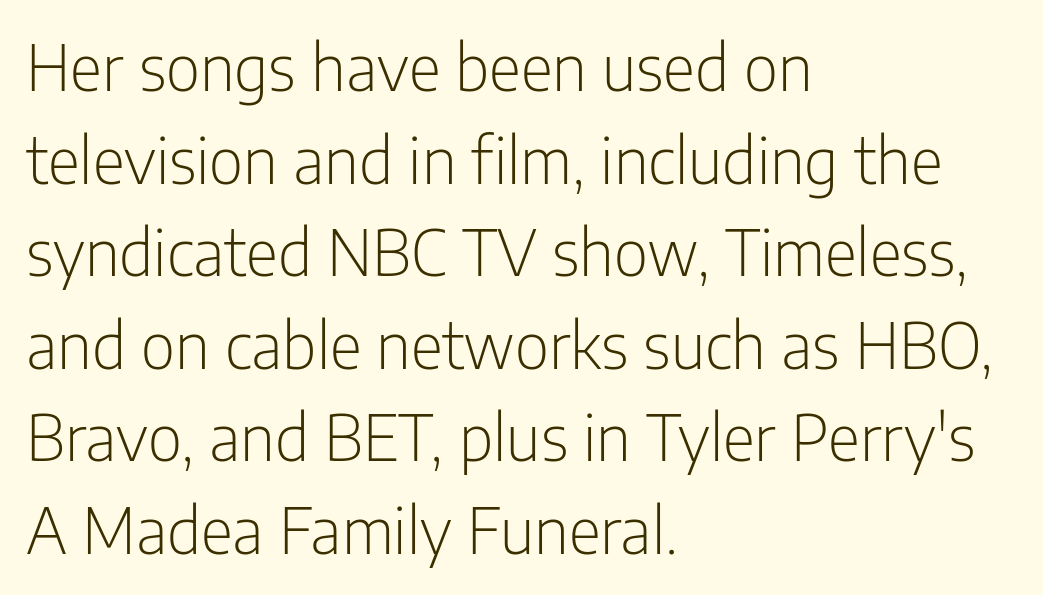
The image shows 63 px light, condensed sans-serif type, upright; set left-aligned, normal line spacing (1.47x), normal letter spacing, not underlined; low stroke contrast and a medium x-height.
